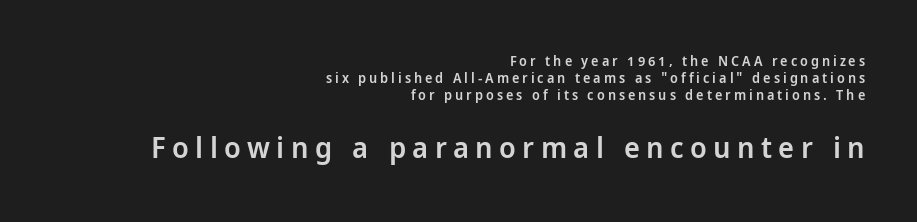
The image shows 30 px semibold, condensed sans-serif type, upright; set right-aligned, line spacing 1.23x, unusually wide letter spacing (+0.21 em), not underlined; the second (bottom) block is 2.14x larger; low stroke contrast and a large x-height.
